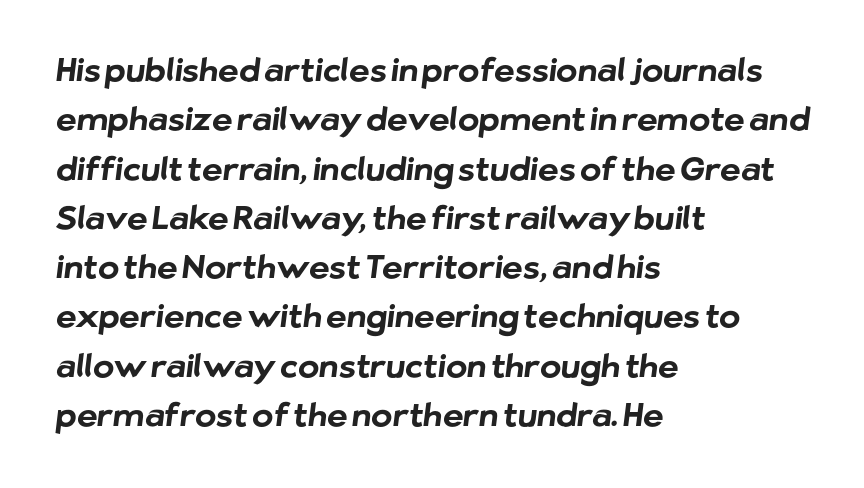
Rows of type keep a routine distance in the vertical direction. This sample uses plain, unmodified letter spacing. A clean baseline with only descenders dipping below it. A student would call this left alignment; a typographer would say flush left, rag right.
